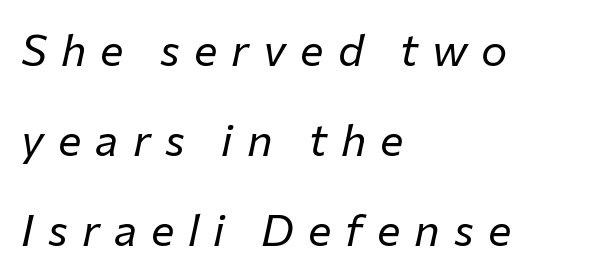
{"italic": "yes", "lean": "right", "slant_degrees": 12, "bold": "no", "weight": "regular", "width": "normal", "stroke_contrast": "low", "x_height": "medium", "monospaced": "no", "underline": "no", "align": "left", "line_spacing": "loose", "line_spacing_ratio": 2.05, "letter_spacing": "wide", "letter_spacing_em": 0.32, "glyph_px": 44}
